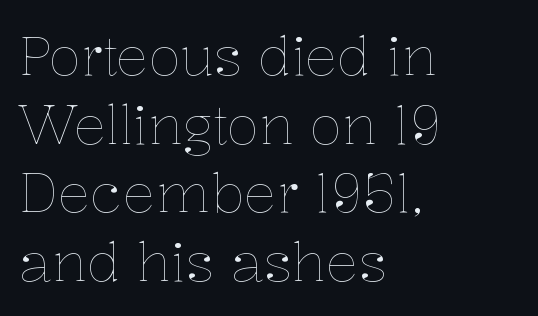
Descender tails drop into unmarked territory. Note the varied advance widths — an 'i' is clearly narrower than an 'm'. Tracking here is standard; glyphs follow each other at the usual distance. Regular leading.
